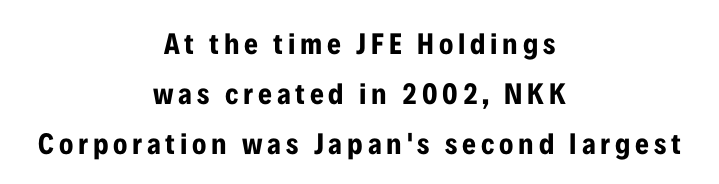
The image shows 30 px bold, condensed sans-serif type, upright; set centered, normal line spacing (1.67x), not underlined; low stroke contrast and a medium x-height.
